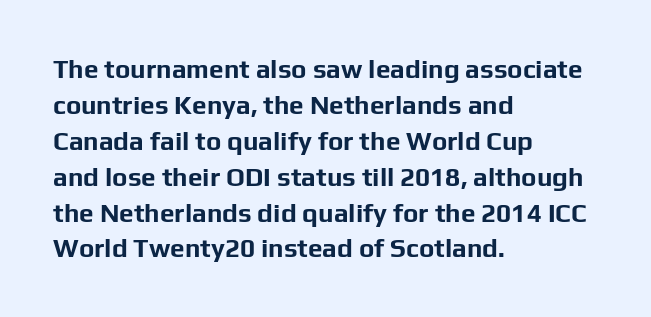
{"italic": "no", "bold": "yes", "underline": "no", "align": "left", "line_spacing": "normal", "line_spacing_ratio": 1.38, "letter_spacing": "normal", "letter_spacing_em": 0.0, "glyph_px": 26}
